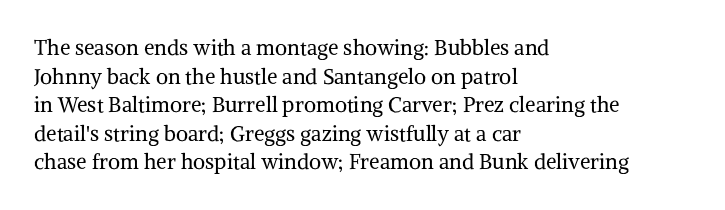
Q: Is the text bold? A: No.
Q: Is the text italic (slanted)? A: No, it is upright.
Q: Is the text underlined? A: No.
Q: How is the paragraph aligned? A: Left-aligned.
Q: Is the spacing between letters normal or unusually wide? A: Normal.
Q: Is the spacing between lines tight, normal or loose? A: Normal.
